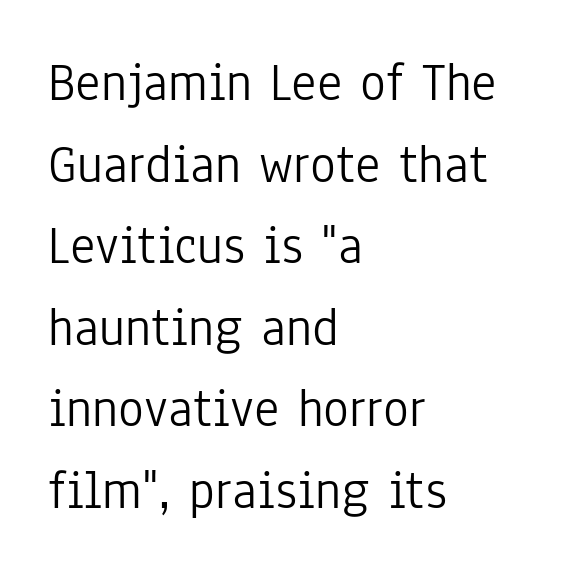
{"serif": "no", "italic": "no", "bold": "no", "weight": "light", "width": "condensed", "stroke_contrast": "low", "x_height": "medium", "monospaced": "no", "underline": "no", "align": "left", "line_spacing": "normal", "line_spacing_ratio": 1.51, "letter_spacing": "normal", "letter_spacing_em": 0.0, "glyph_px": 54}
